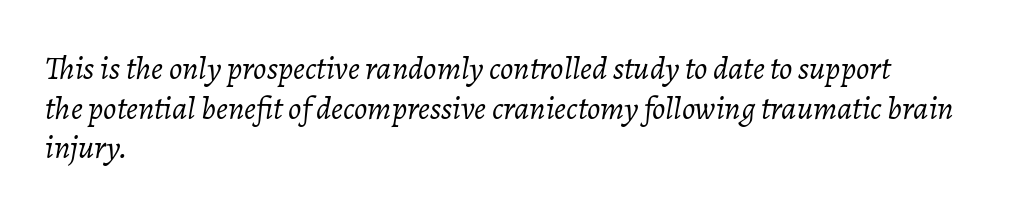
Varying glyph widths throughout — classic text-font behaviour. Characters follow at the spacing the type designer built in. Does the copy run flush right? No — it runs flush left. The font's italic variant was chosen for this text. Is this a heavy cut? Hardly; it is regular or lighter.
